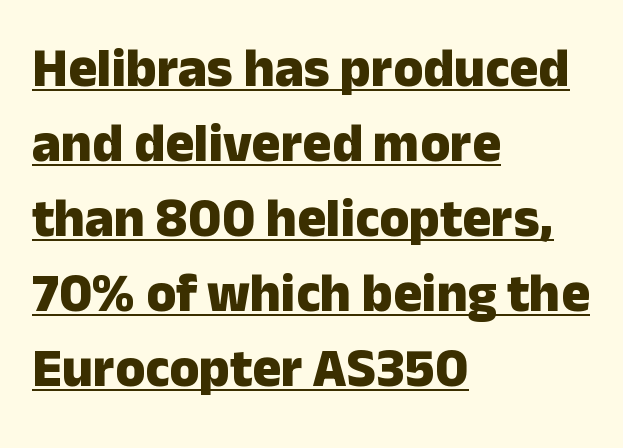
The image shows 54 px heavy sans-serif type, upright; set left-aligned, normal line spacing (1.39x), normal letter spacing, underlined; low stroke contrast and a medium x-height.
